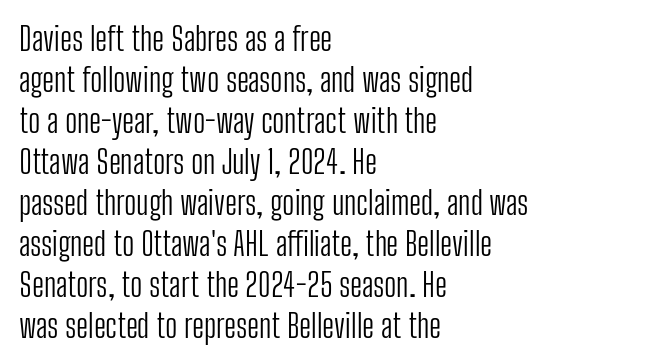
The image shows 32 px light, condensed sans-serif type, upright; set left-aligned, normal line spacing (1.28x), normal letter spacing, not underlined; low stroke contrast and a medium x-height.
